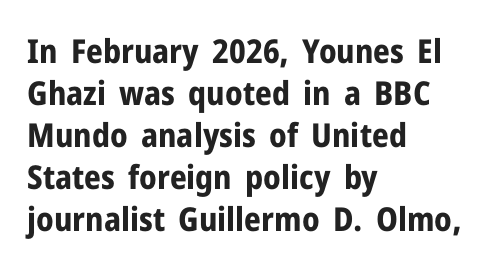
The image shows 33 px bold sans-serif type, upright; set left-aligned, normal line spacing (1.27x), normal letter spacing, not underlined; low stroke contrast and a medium x-height.
